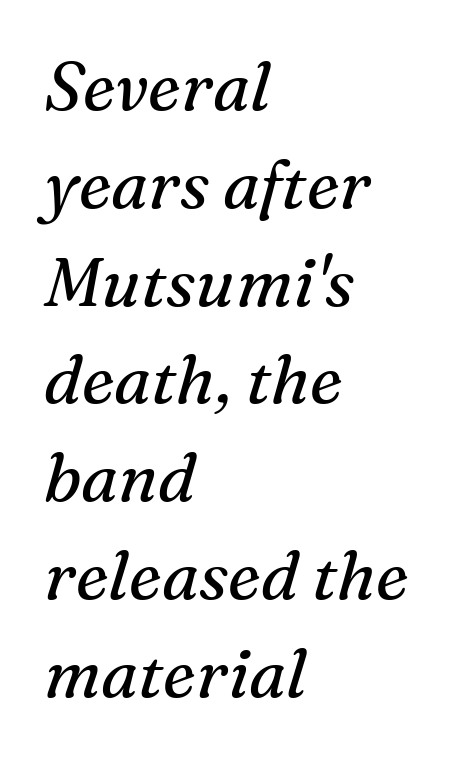
Q: Is the text bold? A: No.
Q: Is the text italic (slanted)? A: Yes, it leans right by about 16 degrees.
Q: Is the typeface a serif or a sans-serif typeface? A: Serif.
Q: Is the text underlined? A: No.
Q: How is the paragraph aligned? A: Left-aligned.
Q: Is the spacing between letters normal or unusually wide? A: Normal.
Q: Is the spacing between lines tight, normal or loose? A: Normal.
Q: Width (condensed, normal, or wide)? A: Normal.
Q: Stroke contrast? A: Medium.
Q: x-height? A: Medium.
Q: Monospaced? A: No.
